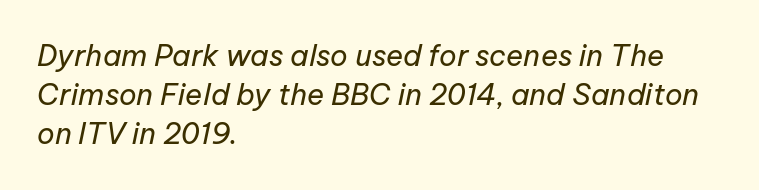
The image shows 29 px regular-weight type, italic (leaning right); set left-aligned, normal line spacing (1.35x), normal letter spacing, not underlined; low stroke contrast and a medium x-height.
